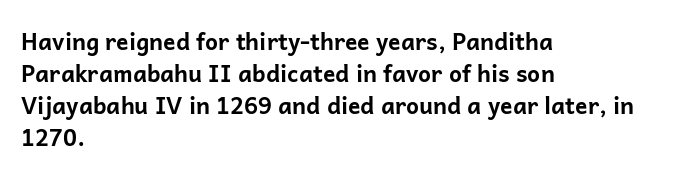
The image shows 23 px bold type, upright; set left-aligned, normal line spacing (1.39x), normal letter spacing, not underlined.
